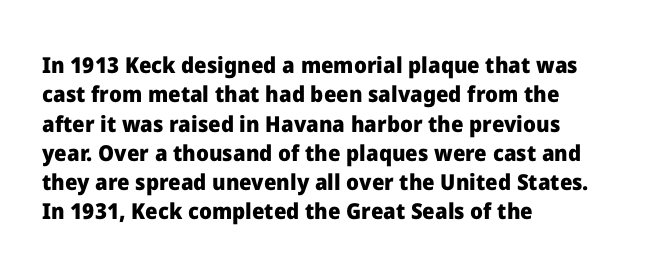
The image shows 22 px bold type, upright; set left-aligned, normal line spacing (1.33x), normal letter spacing, not underlined.
